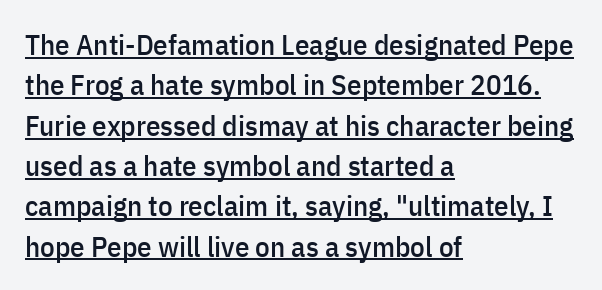
It's the straight-up-and-down kind of type. Spacing verdict: proportional, widths tailored to each character. Leading matches the norm, producing a regular column. Line beginnings align vertically; line endings do not. These lines keep a tight, regular rhythm from letter to letter. The rendering shows plain stroke endings on the letterforms — a sans-serif design.
